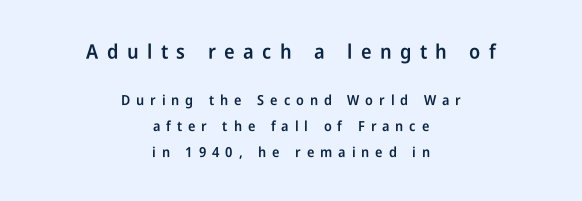
The image shows 20 px text type, upright; set centered, line spacing 1.85x, unusually wide letter spacing (+0.42 em), not underlined; the first (top) block is 1.43x larger.
